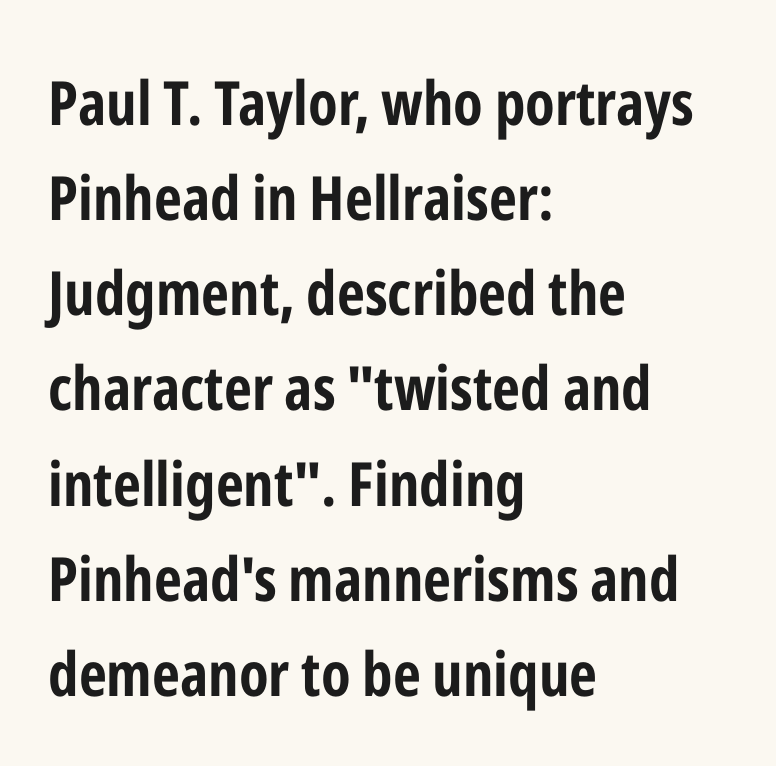
Q: Is the text bold? A: Yes.
Q: Is the text italic (slanted)? A: No, it is upright.
Q: Is the typeface a serif or a sans-serif typeface? A: Sans-serif.
Q: Is the text underlined? A: No.
Q: How is the paragraph aligned? A: Left-aligned.
Q: Is the spacing between letters normal or unusually wide? A: Normal.
Q: Is the spacing between lines tight, normal or loose? A: Normal.
Q: Width (condensed, normal, or wide)? A: Condensed.
Q: Stroke contrast? A: Low.
Q: x-height? A: Medium.
Q: Monospaced? A: No.
